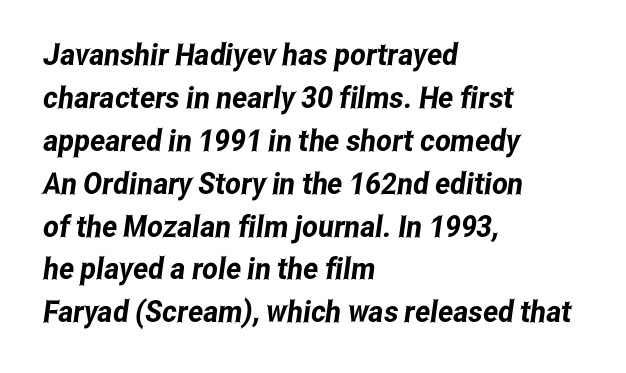
The foot of each line stays bare and open. Where is the straight margin? On the left. The lines sit at an ordinary, default distance from one another. The font family rendered here belongs to the sans-serif group.
